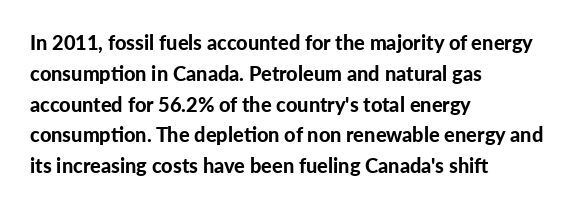
The image shows 20 px bold type, upright; set left-aligned, normal line spacing (1.54x), normal letter spacing, not underlined.
